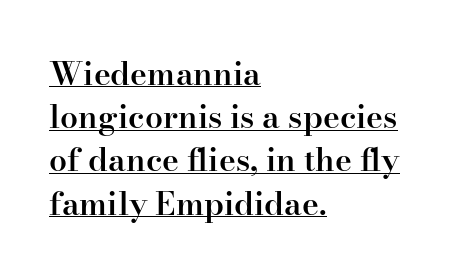
Each letter's strokes conclude with small projecting serifs. Italic: no, the glyphs are upright roman. Reading down the block, your eye returns to a fixed left position each line. The space between consecutive lines is moderate.
